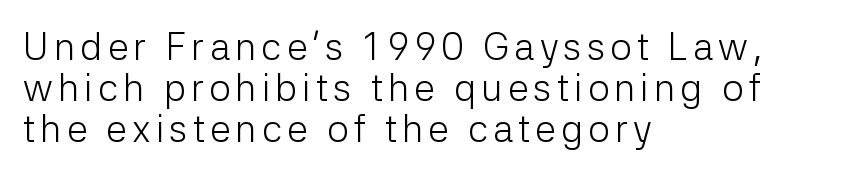
The image shows 38 px light sans-serif type, upright; set left-aligned, tight line spacing (1.08x), not underlined; low stroke contrast and a medium x-height.
